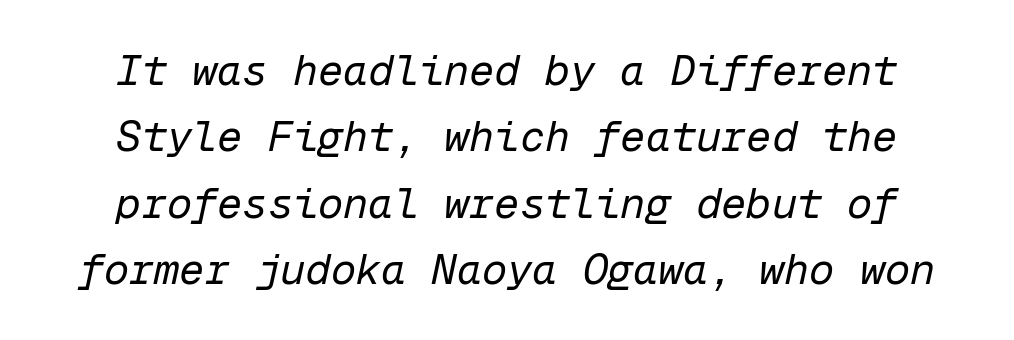
{"italic": "yes", "lean": "right", "slant_degrees": 12, "bold": "no", "weight": "regular", "width": "normal", "stroke_contrast": "low", "x_height": "medium", "monospaced": "yes", "underline": "no", "align": "center", "line_spacing": "normal", "line_spacing_ratio": 1.58, "letter_spacing": "normal", "letter_spacing_em": 0.0, "glyph_px": 42}
